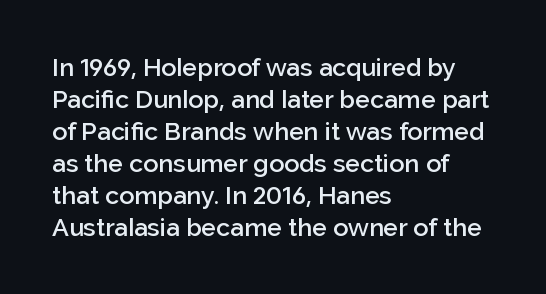
{"italic": "no", "bold": "semi", "underline": "no", "align": "left", "line_spacing": "normal", "line_spacing_ratio": 1.28, "letter_spacing": "normal", "letter_spacing_em": 0.0, "glyph_px": 25}
